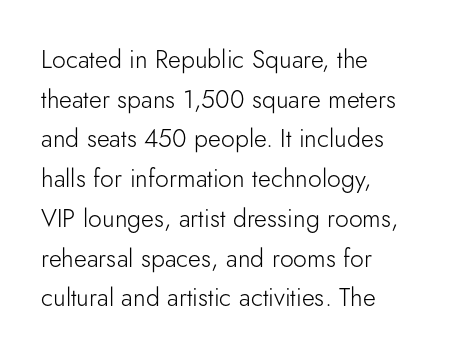
Q: Is the text bold? A: No.
Q: Is the text italic (slanted)? A: No, it is upright.
Q: Is the text underlined? A: No.
Q: How is the paragraph aligned? A: Left-aligned.
Q: Is the spacing between letters normal or unusually wide? A: Normal.
Q: Is the spacing between lines tight, normal or loose? A: Normal.
